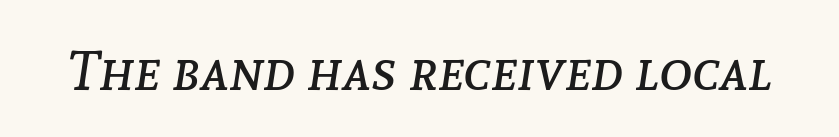
Think of a printed novel: that variable character pitch is what you see here. Letter spacing: default. Style check: oblique. Stroke mass is kept to a normal reading level or below.
